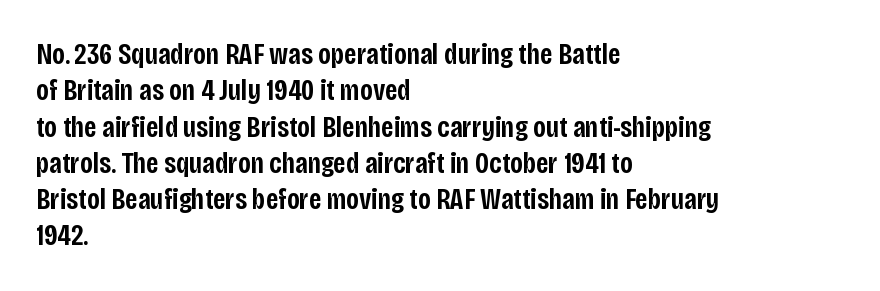
{"serif": "no", "italic": "no", "bold": "semi", "weight": "semibold", "width": "condensed", "stroke_contrast": "low", "x_height": "large", "monospaced": "no", "underline": "no", "align": "left", "line_spacing_ratio": 1.21, "letter_spacing": "normal", "letter_spacing_em": 0.0, "glyph_px": 30}
